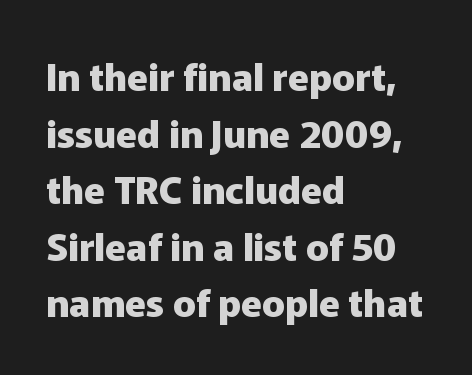
Q: Is the text bold? A: Yes.
Q: Is the text italic (slanted)? A: No, it is upright.
Q: Is the typeface a serif or a sans-serif typeface? A: Sans-serif.
Q: Is the text underlined? A: No.
Q: How is the paragraph aligned? A: Left-aligned.
Q: Is the spacing between letters normal or unusually wide? A: Normal.
Q: Is the spacing between lines tight, normal or loose? A: Normal.
Q: Width (condensed, normal, or wide)? A: Normal.
Q: Stroke contrast? A: Low.
Q: x-height? A: Medium.
Q: Monospaced? A: No.
